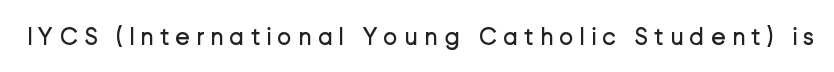
{"italic": "no", "bold": "no", "underline": "no", "letter_spacing": "wide", "letter_spacing_em": 0.23, "glyph_px": 25}
